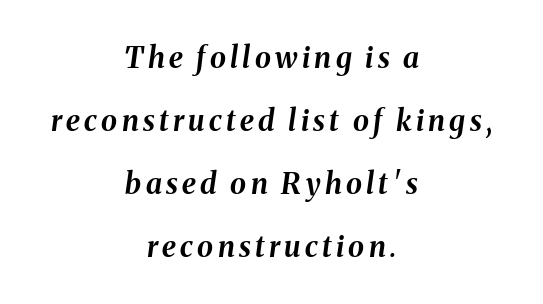
The image shows 29 px bold type, italic (leaning right); set centered, loose line spacing (2.17x), not underlined; medium stroke contrast and a medium x-height.
